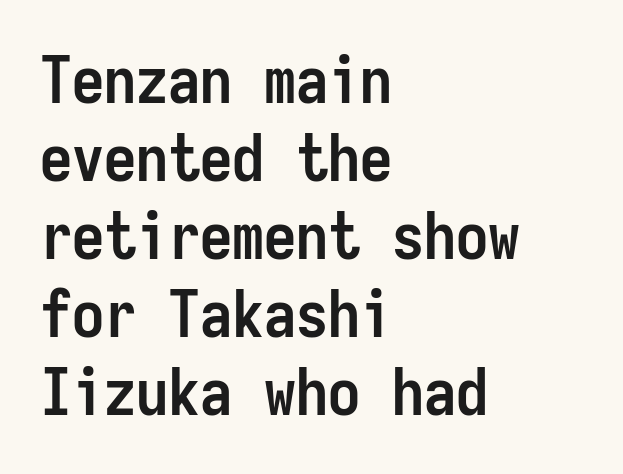
The image shows 64 px semibold, condensed sans-serif type, upright, monospaced; set left-aligned, line spacing 1.22x, normal letter spacing, not underlined; low stroke contrast and a medium x-height.
